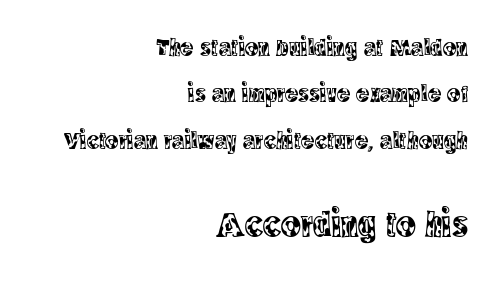
{"serif": "yes", "italic": "no", "width": "condensed", "x_height": "large", "monospaced": "no", "underline": "no", "align": "right", "line_spacing_ratio": 1.86, "letter_spacing": "normal", "letter_spacing_em": 0.0, "larger_block": "second", "size_ratio": 1.48, "glyph_px": 37}
